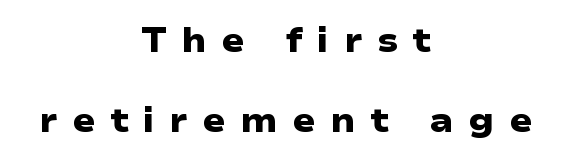
Q: Is the text bold? A: Yes.
Q: Is the typeface a serif or a sans-serif typeface? A: Sans-serif.
Q: Is the text underlined? A: No.
Q: How is the paragraph aligned? A: Centered.
Q: Is the spacing between letters normal or unusually wide? A: Unusually wide.
Q: Is the spacing between lines tight, normal or loose? A: Loose.
Q: Width (condensed, normal, or wide)? A: Wide.
Q: Stroke contrast? A: Low.
Q: x-height? A: Medium.
Q: Monospaced? A: No.
